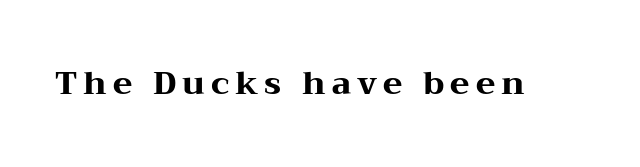
Emphasis by weight is at full strength: bold. Typographically, this falls in the serif category. Rule under the text: the space is simply empty. This sample uses an upright cut, with every glyph sitting square on the baseline. Proportional: the letters do not fall into vertical columns.
